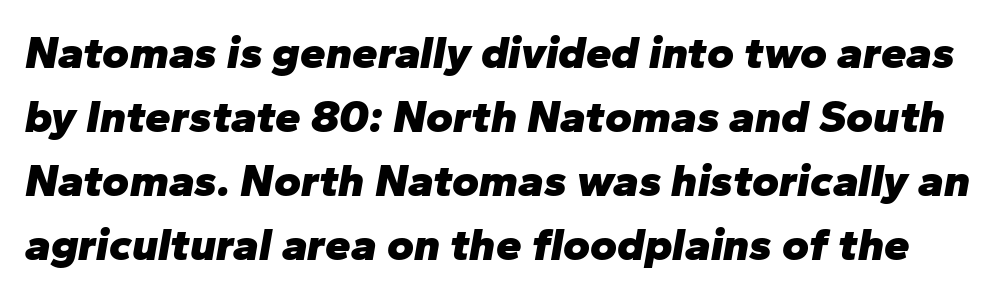
Nothing unusual about the tracking: characters are spaced as the font intends. Think of a printed novel: that variable character pitch is what you see here. Emphasis-style slanted type is in use. Beneath every word, the page is bare.
